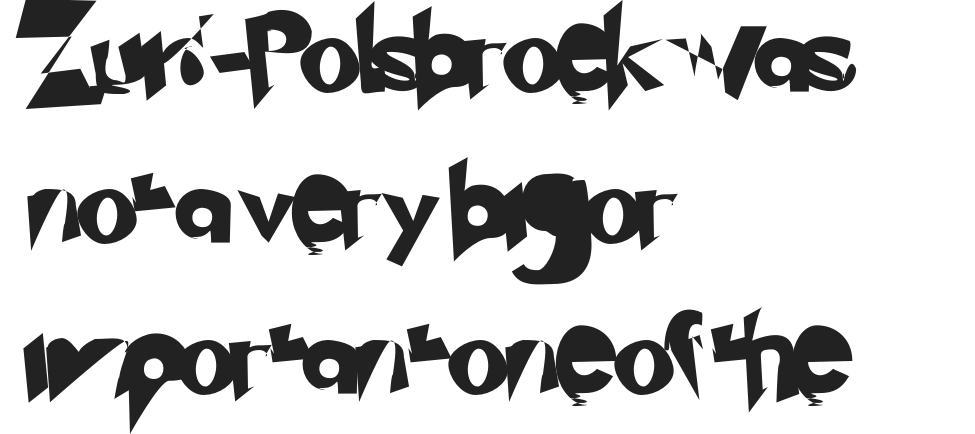
Q: Is the typeface a serif or a sans-serif typeface? A: Sans-serif.
Q: Is the text underlined? A: No.
Q: How is the paragraph aligned? A: Left-aligned.
Q: Is the spacing between letters normal or unusually wide? A: Normal.
Q: Is the spacing between lines tight, normal or loose? A: Loose.
Q: Width (condensed, normal, or wide)? A: Normal.
Q: Stroke contrast? A: Low.
Q: x-height? A: Small.
Q: Monospaced? A: No.
